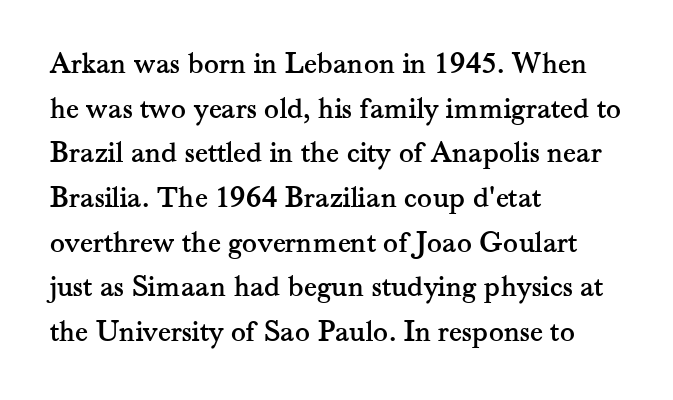
Do the characters align in a grid? No, the font is proportional. A typesetter would mark this as roman, not italic. Words appear dense and cohesive because spacing is normal. The string is rendered with underlining switched off. Does the type have serifs? Yes, each stem ends in a small foot.
